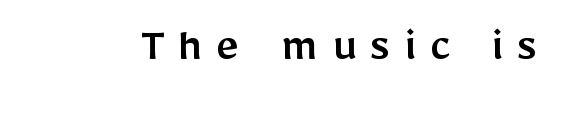
Inter-character spacing is expanded well beyond the font's built-in metrics. This rendering features lettering with no underline. Regarding serifs, this sample does without them. The type sits square on the baseline with zero lean.
